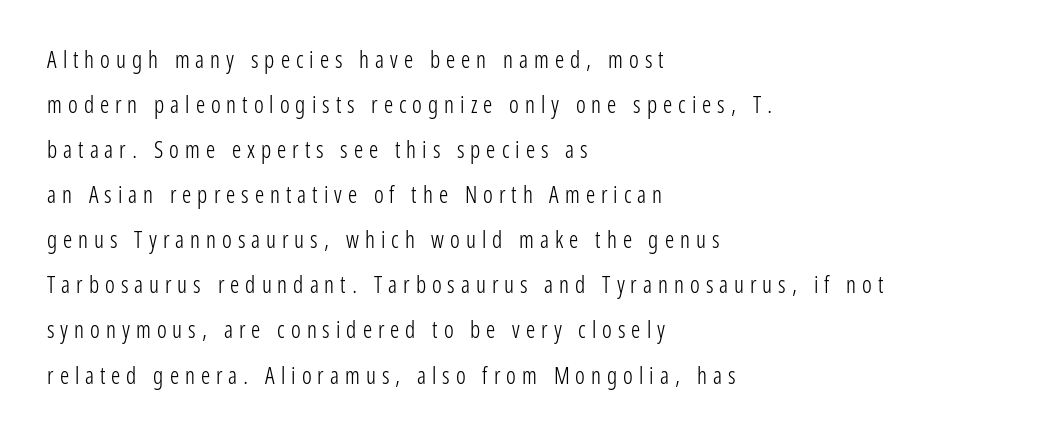
Q: Is the text bold? A: No.
Q: Is the text italic (slanted)? A: No, it is upright.
Q: Is the text underlined? A: No.
Q: How is the paragraph aligned? A: Left-aligned.
Q: Is the spacing between letters normal or unusually wide? A: Unusually wide.
Q: Is the spacing between lines tight, normal or loose? A: Loose.
